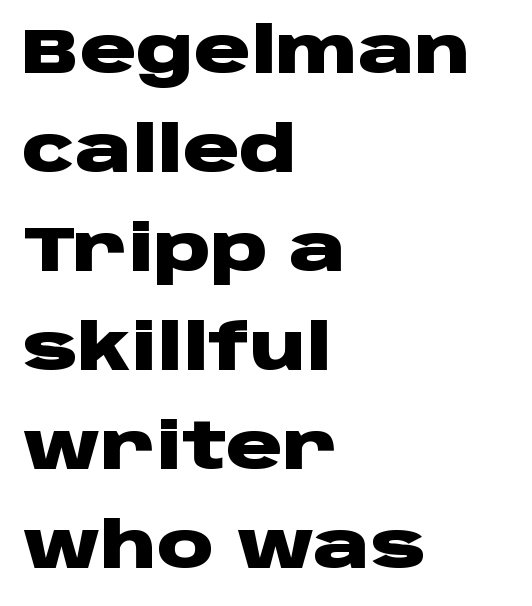
Q: Is the text bold? A: Yes.
Q: Is the text italic (slanted)? A: No, it is upright.
Q: Is the typeface a serif or a sans-serif typeface? A: Sans-serif.
Q: Is the text underlined? A: No.
Q: How is the paragraph aligned? A: Left-aligned.
Q: Is the spacing between letters normal or unusually wide? A: Normal.
Q: Is the spacing between lines tight, normal or loose? A: Normal.
Q: Width (condensed, normal, or wide)? A: Wide.
Q: Stroke contrast? A: Low.
Q: x-height? A: Large.
Q: Monospaced? A: No.
